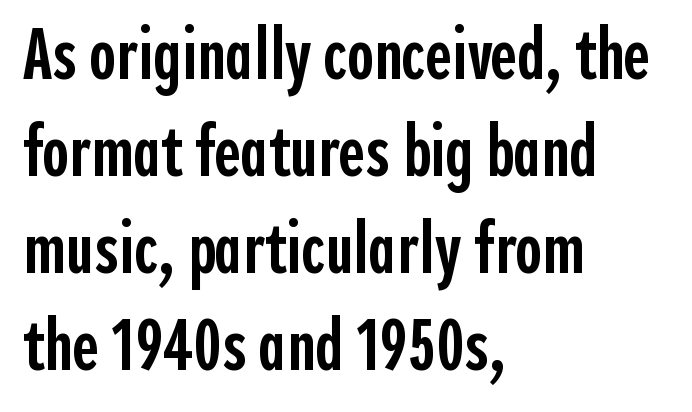
The image shows 73 px semibold, condensed sans-serif type, upright; set left-aligned, normal line spacing (1.33x), normal letter spacing, not underlined; a medium x-height.
